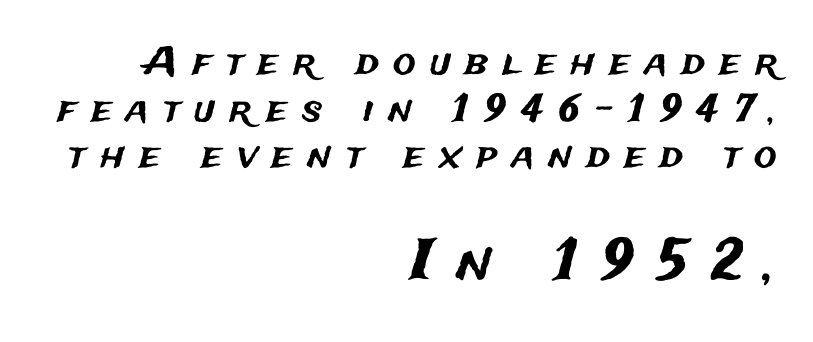
The image shows 57 px sans-serif type; set right-aligned, line spacing 1.23x, unusually wide letter spacing (+0.38 em), not underlined; the second (bottom) block is 1.5x larger; medium stroke contrast and a medium x-height.
